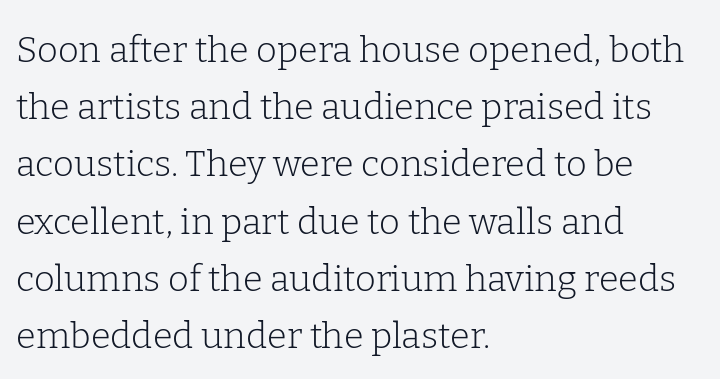
Q: Is the text bold? A: No.
Q: Is the text italic (slanted)? A: No, it is upright.
Q: Is the typeface a serif or a sans-serif typeface? A: Serif.
Q: Is the text underlined? A: No.
Q: How is the paragraph aligned? A: Left-aligned.
Q: Is the spacing between letters normal or unusually wide? A: Normal.
Q: Is the spacing between lines tight, normal or loose? A: Normal.
Q: Width (condensed, normal, or wide)? A: Normal.
Q: Stroke contrast? A: Low.
Q: x-height? A: Medium.
Q: Monospaced? A: No.
